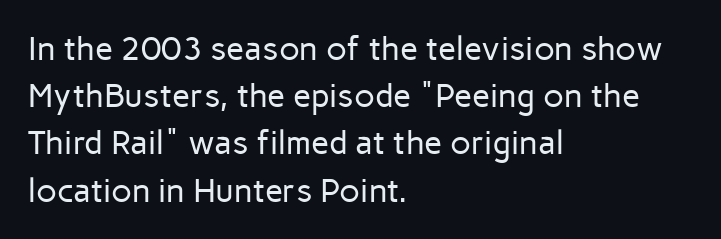
The image shows 33 px regular-weight sans-serif type, upright; set left-aligned, normal line spacing (1.43x), normal letter spacing, not underlined; low stroke contrast and a medium x-height.
